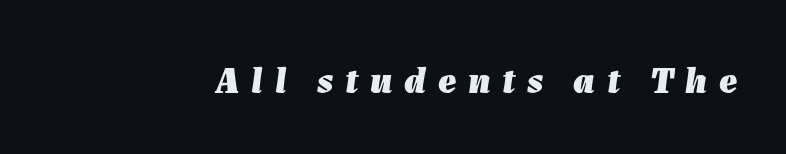
{"italic": "yes", "lean": "right", "slant_degrees": 7, "bold": "yes", "weight": "heavy", "width": "normal", "stroke_contrast": "low", "x_height": "medium", "monospaced": "no", "underline": "no", "letter_spacing": "wide", "letter_spacing_em": 0.31, "glyph_px": 38}
